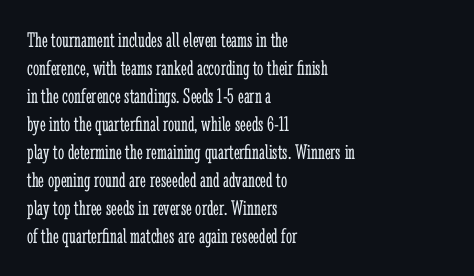
Q: Is the text bold? A: No.
Q: Is the text italic (slanted)? A: No, it is upright.
Q: Is the text underlined? A: No.
Q: How is the paragraph aligned? A: Left-aligned.
Q: Is the spacing between letters normal or unusually wide? A: Normal.
Q: Is the spacing between lines tight, normal or loose? A: Normal.
